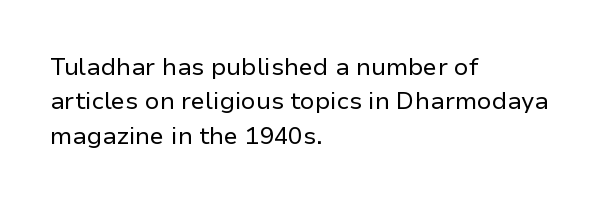
The image shows 24 px text type, upright; set left-aligned, normal line spacing (1.43x), normal letter spacing, not underlined.
